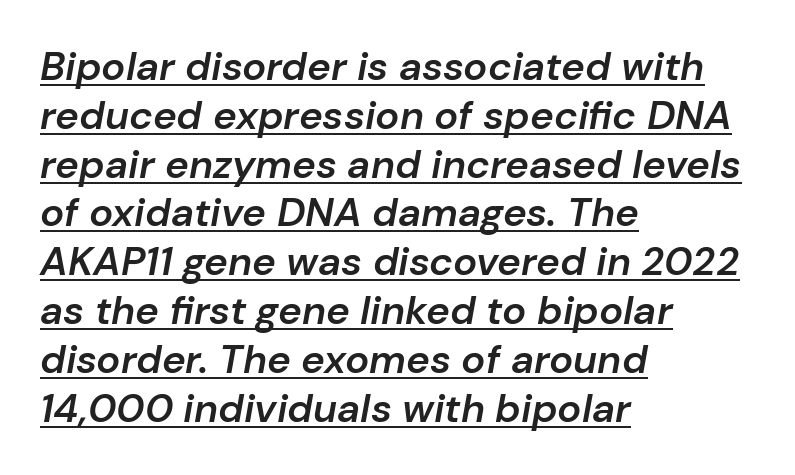
Students, this is semibold: more ink than regular, less than bold. Quick note: italic. Line starts are locked; line ends wander. The passage shown is underscored from start to finish.
